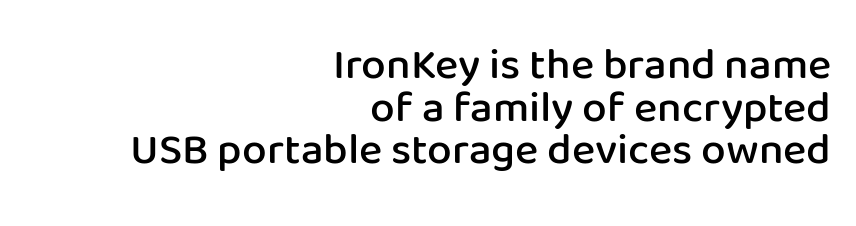
The face used here is rendered with its standard letterfit. Line endings align vertically; line beginnings do not. Weight: semibold (demi). Vertical strokes here are truly vertical. Cramped leading. Think of a printed novel: that variable character pitch is what you see here.
